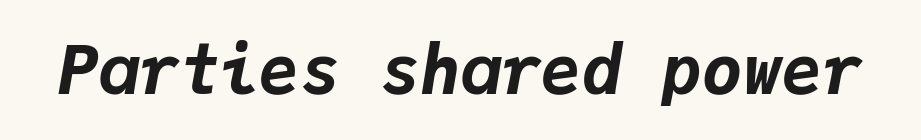
The image shows 67 px bold type, italic (leaning right), monospaced; set normal letter spacing, not underlined; low stroke contrast and a medium x-height.
